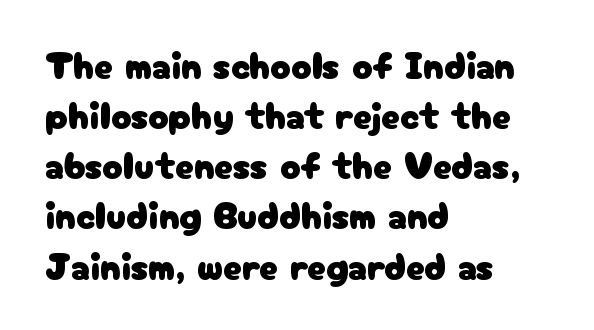
{"serif": "no", "italic": "no", "width": "normal", "stroke_contrast": "low", "x_height": "medium", "monospaced": "no", "underline": "no", "align": "left", "line_spacing": "normal", "line_spacing_ratio": 1.32, "letter_spacing": "normal", "letter_spacing_em": 0.0, "glyph_px": 38}
